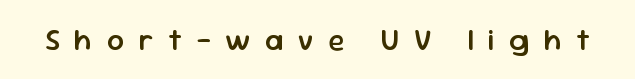
{"serif": "no", "italic": "no", "bold": "semi", "weight": "semibold", "width": "normal", "stroke_contrast": "low", "x_height": "medium", "monospaced": "no", "underline": "no", "letter_spacing": "wide", "letter_spacing_em": 0.48, "glyph_px": 30}
